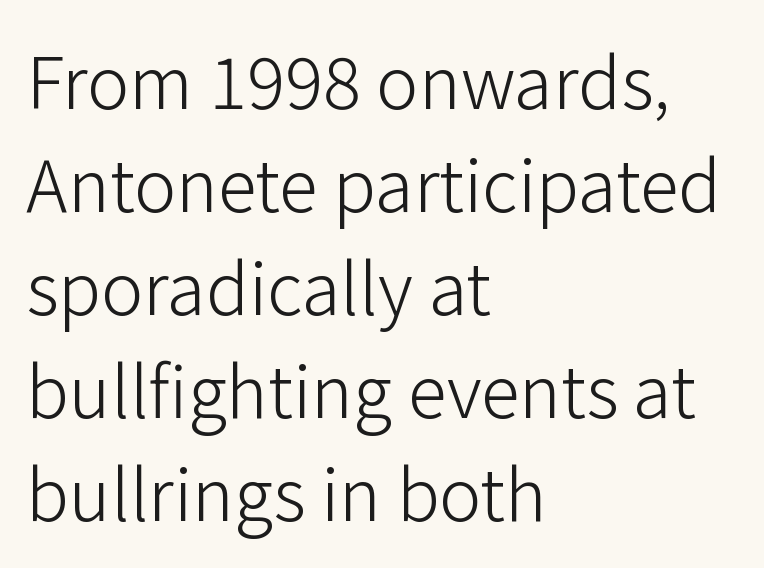
Q: Is the text bold? A: No.
Q: Is the text italic (slanted)? A: No, it is upright.
Q: Is the typeface a serif or a sans-serif typeface? A: Sans-serif.
Q: Is the text underlined? A: No.
Q: How is the paragraph aligned? A: Left-aligned.
Q: Is the spacing between letters normal or unusually wide? A: Normal.
Q: Is the spacing between lines tight, normal or loose? A: Normal.
Q: Width (condensed, normal, or wide)? A: Normal.
Q: Stroke contrast? A: Low.
Q: x-height? A: Medium.
Q: Monospaced? A: No.
